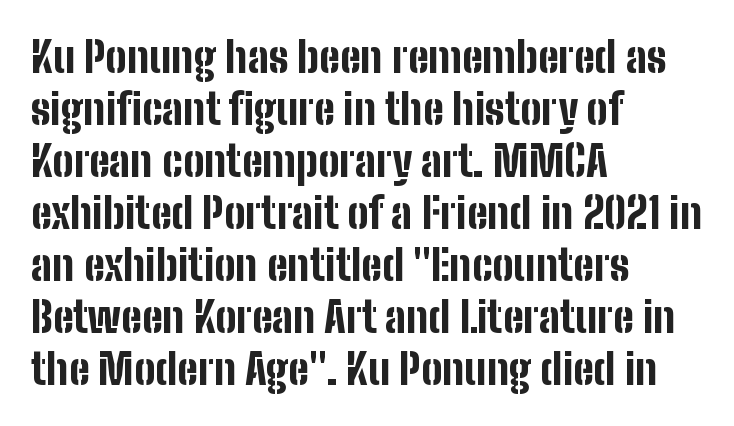
{"serif": "no", "italic": "no", "bold": "yes", "weight": "bold", "width": "condensed", "stroke_contrast": "low", "x_height": "medium", "monospaced": "no", "underline": "no", "align": "left", "line_spacing_ratio": 1.24, "letter_spacing": "normal", "letter_spacing_em": 0.0, "glyph_px": 42}
